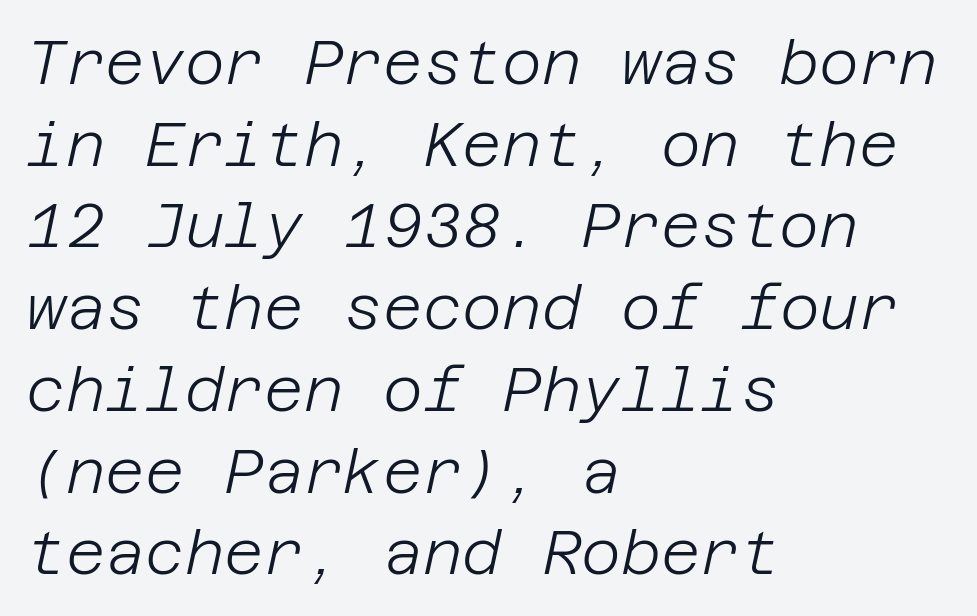
{"italic": "yes", "lean": "right", "slant_degrees": 12, "bold": "no", "weight": "light", "width": "normal", "stroke_contrast": "low", "x_height": "large", "underline": "no", "align": "left", "line_spacing": "normal", "line_spacing_ratio": 1.34, "letter_spacing": "normal", "letter_spacing_em": 0.0, "glyph_px": 61}
